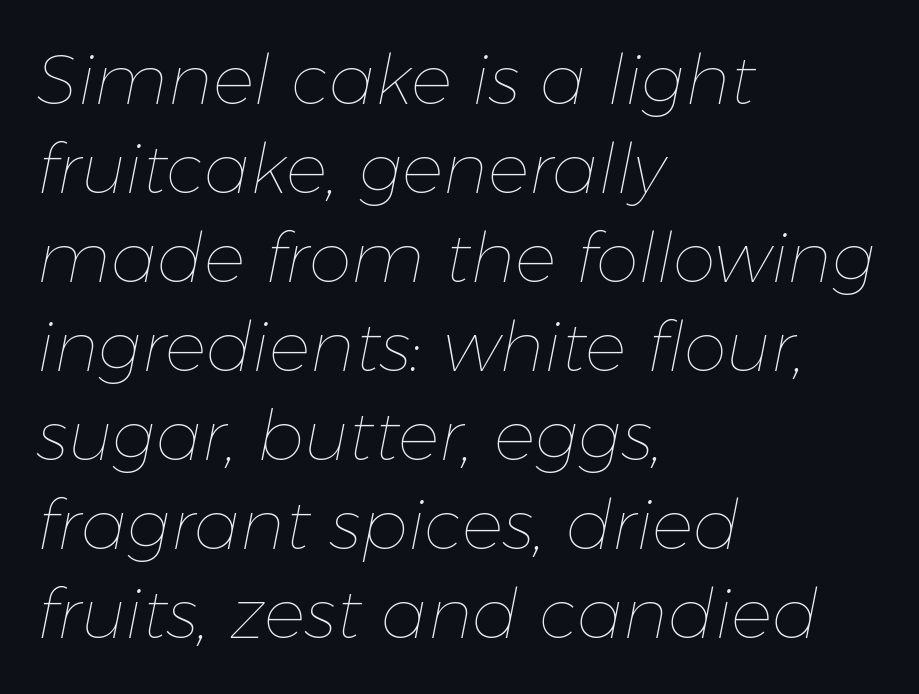
Q: Is the text bold? A: No.
Q: Is the text italic (slanted)? A: Yes, it leans right by about 11 degrees.
Q: Is the text underlined? A: No.
Q: How is the paragraph aligned? A: Left-aligned.
Q: Is the spacing between letters normal or unusually wide? A: Normal.
Q: Is the spacing between lines tight, normal or loose? A: Normal.
Q: Width (condensed, normal, or wide)? A: Normal.
Q: Stroke contrast? A: Low.
Q: x-height? A: Medium.
Q: Monospaced? A: No.
